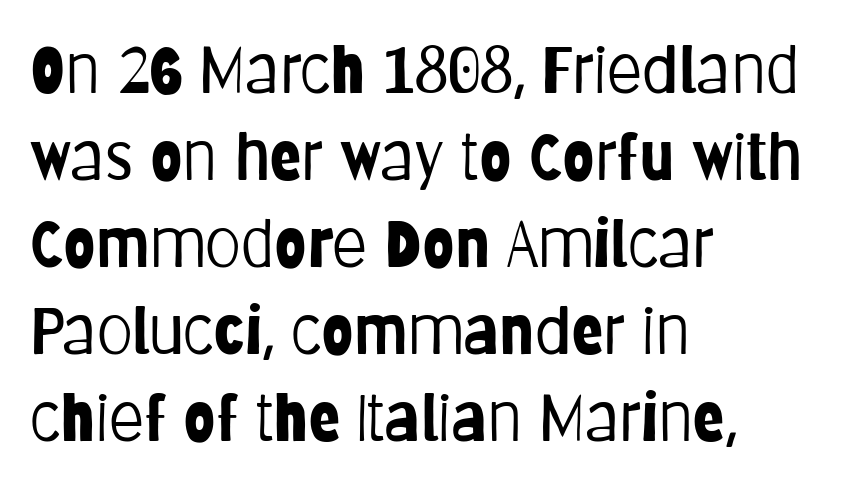
Does the type have serifs? No, each stem ends abruptly. Line beginnings align vertically; line endings do not. Summary of vertical rhythm: regular, with standard interline spacing. Weight class: somewhere from thin through regular.
